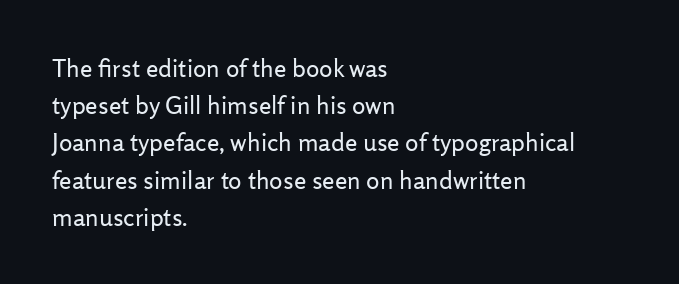
{"italic": "no", "bold": "no", "underline": "no", "align": "left", "line_spacing": "normal", "line_spacing_ratio": 1.49, "letter_spacing": "normal", "letter_spacing_em": 0.0, "glyph_px": 25}
